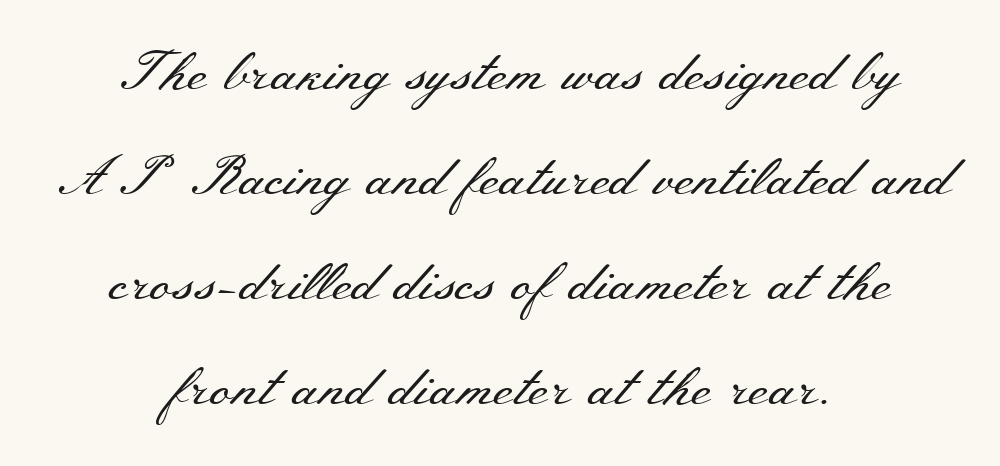
Q: Is the text bold? A: No.
Q: Is the text italic (slanted)? A: Yes.
Q: Is the typeface a serif or a sans-serif typeface? A: Serif.
Q: Is the text underlined? A: No.
Q: How is the paragraph aligned? A: Centered.
Q: Is the spacing between letters normal or unusually wide? A: Normal.
Q: Is the spacing between lines tight, normal or loose? A: Loose.
Q: Width (condensed, normal, or wide)? A: Wide.
Q: Stroke contrast? A: Medium.
Q: x-height? A: Small.
Q: Monospaced? A: No.
